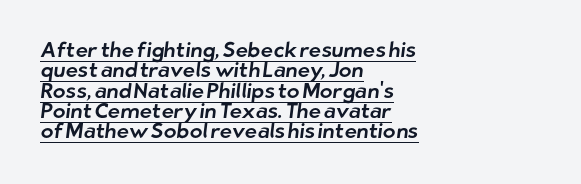
Q: Is the text underlined? A: Yes.
Q: How is the paragraph aligned? A: Left-aligned.
Q: Is the spacing between letters normal or unusually wide? A: Normal.
Q: Is the spacing between lines tight, normal or loose? A: Tight.
